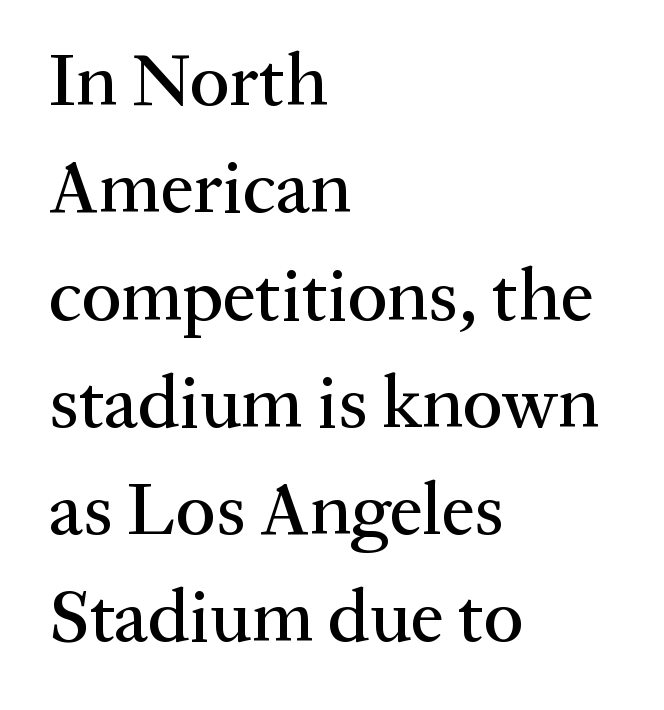
In terms of letterspacing, this is plain default setting. Note the varied advance widths — an 'i' is clearly narrower than an 'm'. A roman cut, with each character standing at attention. Regarding leading, the lines here are spaced in the standard way.
